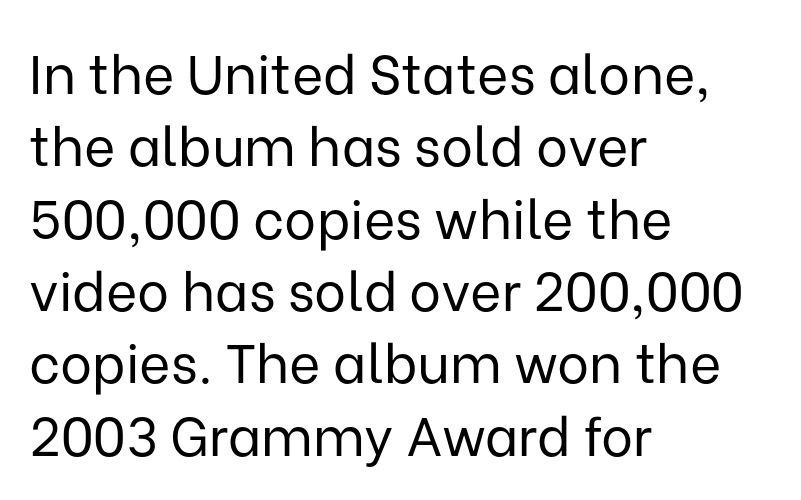
Q: Is the text bold? A: No.
Q: Is the text italic (slanted)? A: No, it is upright.
Q: Is the typeface a serif or a sans-serif typeface? A: Sans-serif.
Q: Is the text underlined? A: No.
Q: How is the paragraph aligned? A: Left-aligned.
Q: Is the spacing between letters normal or unusually wide? A: Normal.
Q: Is the spacing between lines tight, normal or loose? A: Normal.
Q: Width (condensed, normal, or wide)? A: Normal.
Q: Stroke contrast? A: Low.
Q: x-height? A: Medium.
Q: Monospaced? A: No.
